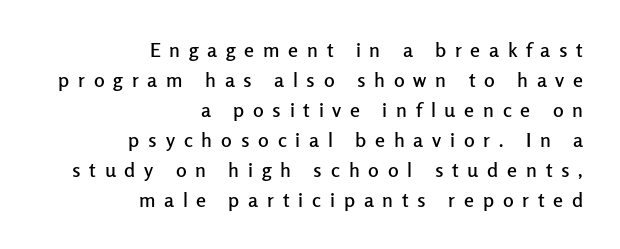
Q: Is the text italic (slanted)? A: No, it is upright.
Q: Is the text underlined? A: No.
Q: How is the paragraph aligned? A: Right-aligned.
Q: Is the spacing between letters normal or unusually wide? A: Unusually wide.
Q: Is the spacing between lines tight, normal or loose? A: Normal.
